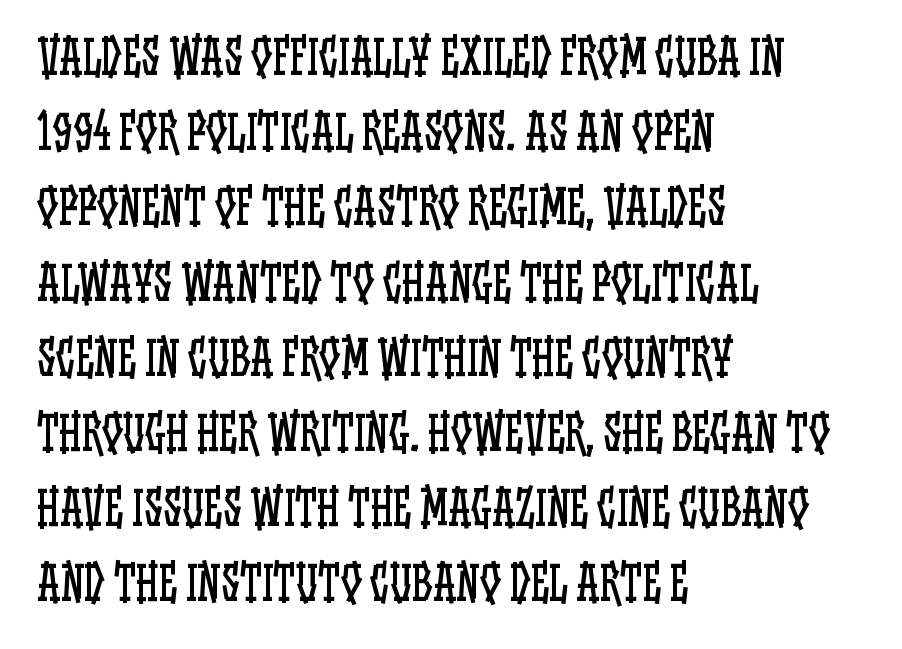
Counters stay open thanks to moderate or lighter strokes. Casual observation: everything's shoved over to the left. Descenders hang freely into open space. Varying glyph widths throughout — classic text-font behaviour. Italic: no, the glyphs are upright roman. Compared with typical paragraphs, the rows here are spaced about the same.
